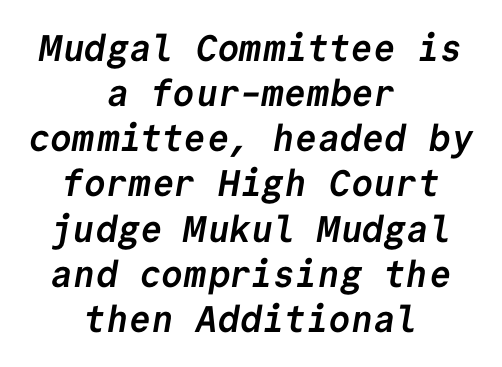
Horizontally, the lines are justified to the midpoint only. Think of a typewriter: that constant character pitch is what you see here. Typographic density is high because the face is bold. Type without underlining.
